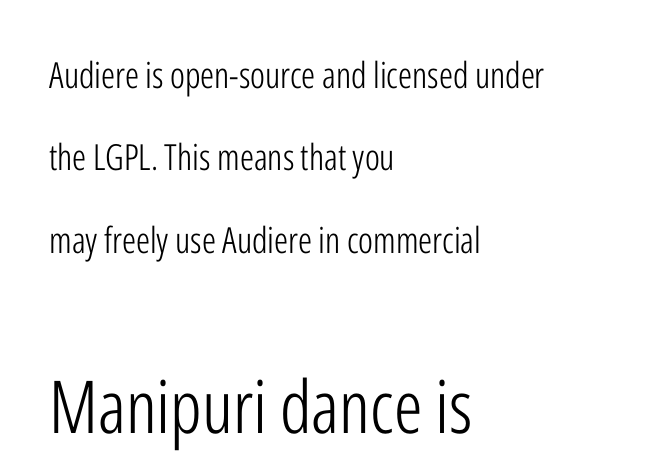
The typeface has the unassuming heft of standard copy or less. The rendering anchors every line to the left-hand side. Lines of text with bare space underneath. Glyph-to-glyph distance matches everyday printed text. The rendering uses natural spacing where letterforms have individual widths.
